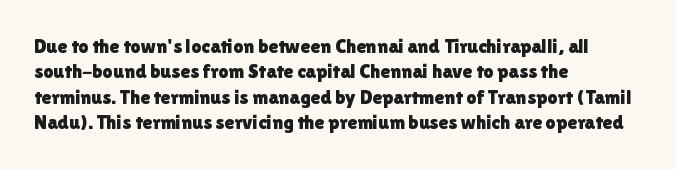
Layout note: lines flush left. The zone under the glyphs is completely vacant. The gaps between neighbouring characters are ordinary and unremarkable. Ascenders rise straight up at ninety degrees. Leading matches the norm, producing a regular column.
